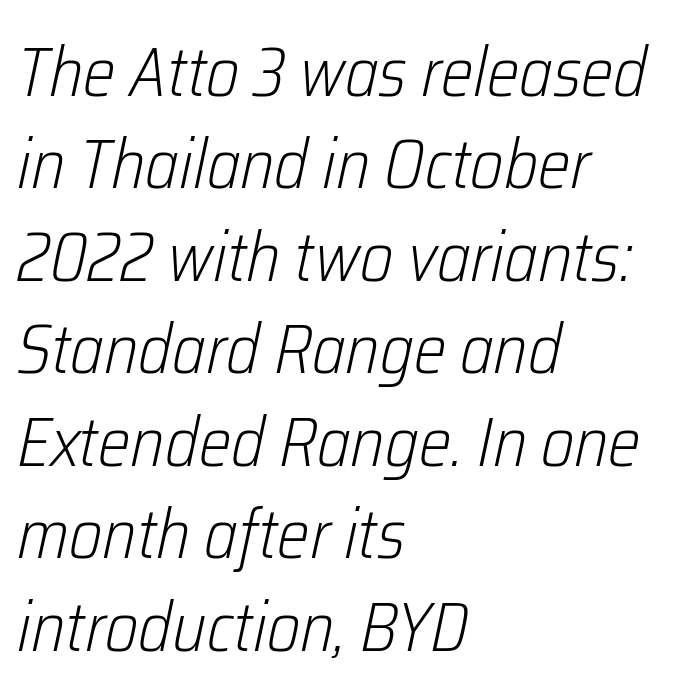
The image shows 69 px light, condensed type, italic (leaning right); set left-aligned, normal line spacing (1.34x), normal letter spacing, not underlined; low stroke contrast and a medium x-height.
